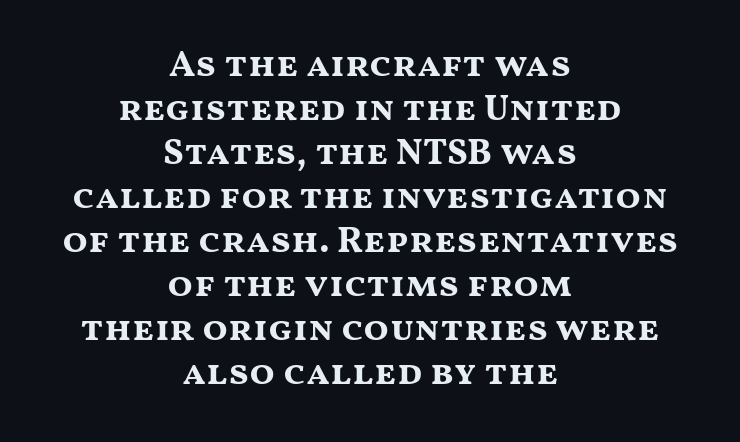
The image shows 37 px bold, wide sans-serif type, upright; set centered, line spacing 1.19x, normal letter spacing, not underlined; medium stroke contrast and a medium x-height.
